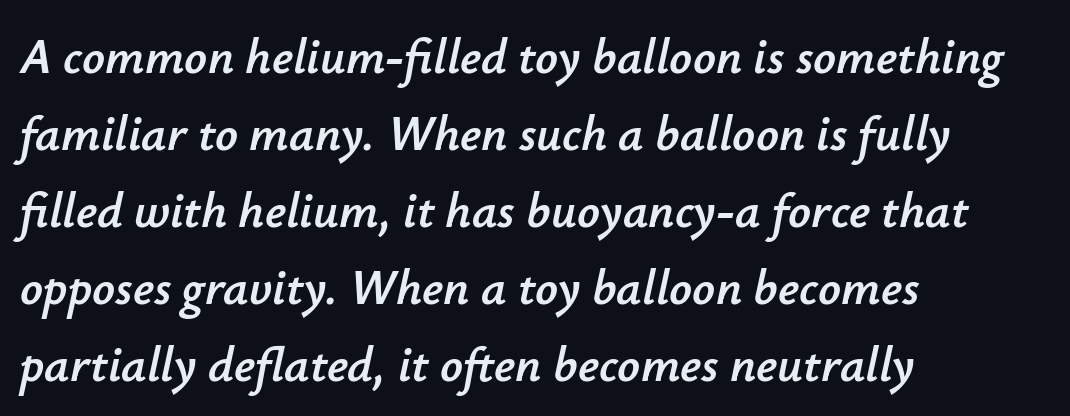
{"italic": "yes", "lean": "right", "slant_degrees": 12, "width": "normal", "stroke_contrast": "low", "x_height": "small", "monospaced": "no", "underline": "no", "align": "left", "line_spacing": "normal", "line_spacing_ratio": 1.54, "letter_spacing": "normal", "letter_spacing_em": 0.0, "glyph_px": 50}
